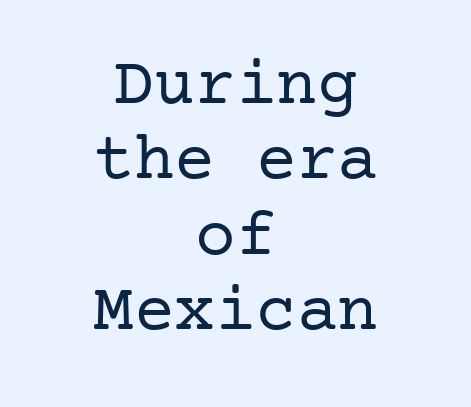
{"serif": "yes", "italic": "no", "bold": "no", "weight": "regular", "width": "normal", "stroke_contrast": "low", "x_height": "medium", "underline": "no", "align": "center", "line_spacing": "tight", "line_spacing_ratio": 1.11, "letter_spacing": "normal", "letter_spacing_em": 0.0, "glyph_px": 68}
